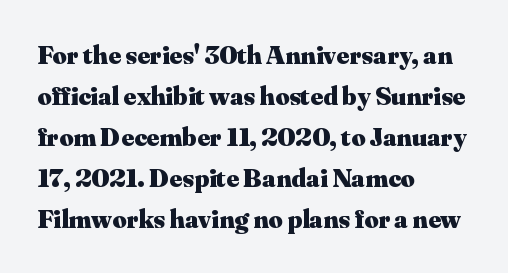
Line beginnings align vertically; line endings do not. Between one letter and the next there's only the usual sliver of space. Notice how descenders clear the ascenders below comfortably — that's standard leading. Does the lettering tilt? It doesn't — this is upright. Letters rest on an invisible, unmarked baseline.
